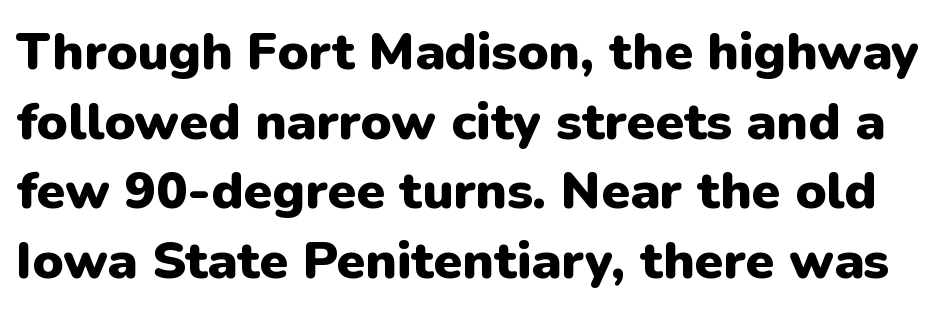
The image shows 52 px heavy sans-serif type, upright; set normal line spacing (1.34x), normal letter spacing, not underlined; low stroke contrast and a medium x-height.
